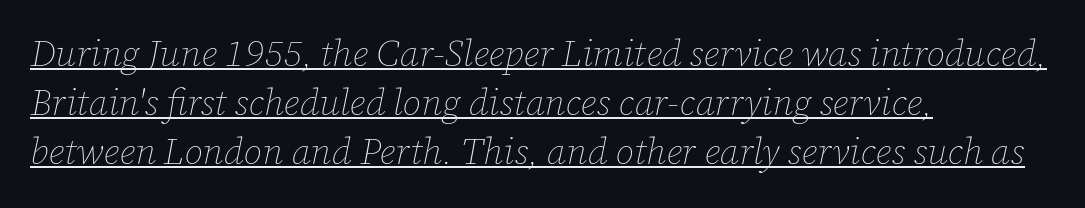
{"italic": "yes", "lean": "right", "slant_degrees": 12, "bold": "no", "weight": "thin", "width": "normal", "stroke_contrast": "low", "x_height": "medium", "monospaced": "no", "underline": "yes", "align": "left", "line_spacing": "normal", "line_spacing_ratio": 1.33, "letter_spacing": "normal", "letter_spacing_em": 0.0, "glyph_px": 37}
